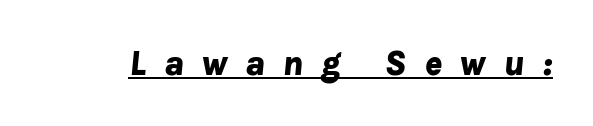
Look at the tracking — it's clearly loosened, letters drifting apart. It's the slanting kind of type. Stroke thickness is high; the sample reads as a true bold. Check the space under the baseline: a stroke is drawn there. Character widths vary here, with narrow letters taking less room than wide ones.
